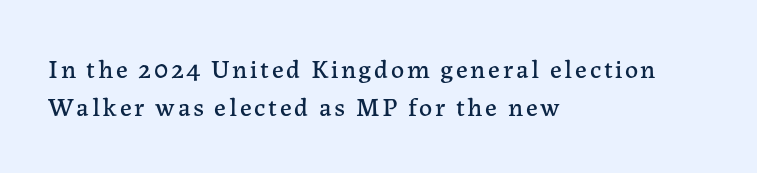
{"italic": "no", "underline": "no", "align": "left", "line_spacing": "normal", "line_spacing_ratio": 1.48, "glyph_px": 26}
